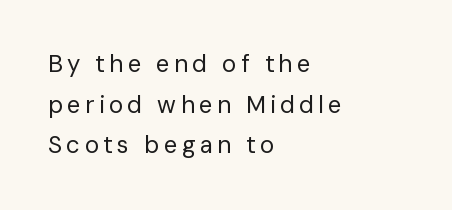
Q: Is the text bold? A: No.
Q: Is the text italic (slanted)? A: No, it is upright.
Q: Is the text underlined? A: No.
Q: How is the paragraph aligned? A: Left-aligned.
Q: Is the spacing between lines tight, normal or loose? A: Normal.
